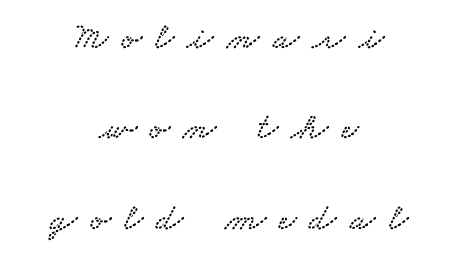
{"serif": "yes", "width": "wide", "stroke_contrast": "low", "x_height": "small", "monospaced": "no", "underline": "no", "align": "center", "line_spacing": "loose", "line_spacing_ratio": 2.38, "letter_spacing": "wide", "letter_spacing_em": 0.35, "glyph_px": 38}
